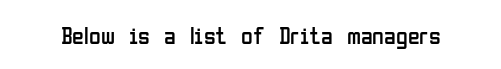
Only glyphs here, with clear space below each row. Notice how the stems are strictly vertical — no italics here. Between one letter and the next there's only the usual sliver of space. Is this a heavy cut? Hardly; it is regular or lighter.
